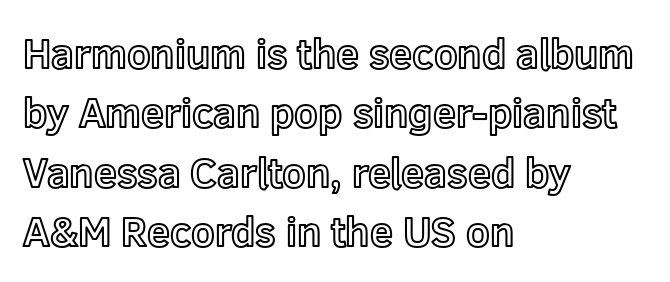
{"italic": "no", "width": "normal", "x_height": "medium", "monospaced": "no", "underline": "no", "align": "left", "line_spacing": "normal", "line_spacing_ratio": 1.45, "letter_spacing": "normal", "letter_spacing_em": 0.0, "glyph_px": 41}
